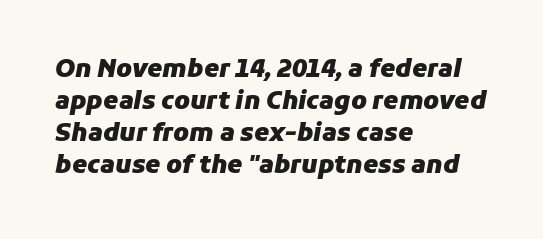
Words float on clear page, feet unadorned. The whole block is typeset with a tilt. Short and long lines alike share a common starting point at left. The letters are bold, with thick, heavy strokes.
